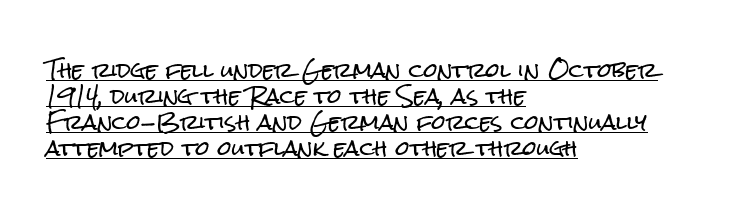
These characters rest on top of a visible drawn line. Does the copy run flush right? No — it runs flush left. The passage shown has conventional tracking throughout. Characters remain perfectly vertical along every line. Does the leading feel generous? No, just average.
